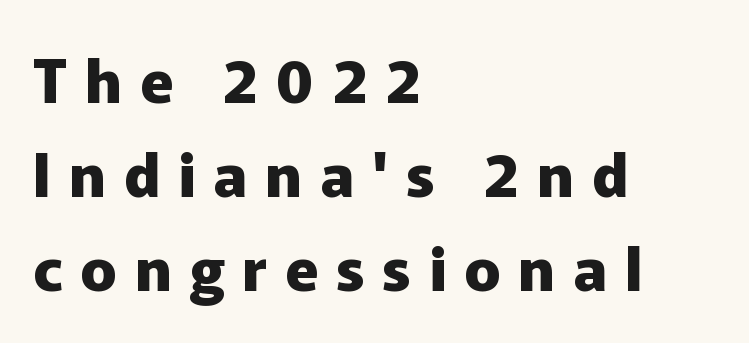
{"serif": "no", "italic": "no", "bold": "yes", "weight": "heavy", "width": "normal", "stroke_contrast": "low", "x_height": "medium", "monospaced": "no", "underline": "no", "align": "left", "line_spacing": "normal", "line_spacing_ratio": 1.57, "letter_spacing": "wide", "letter_spacing_em": 0.3, "glyph_px": 60}
